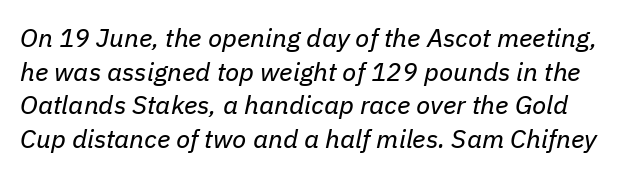
{"italic": "yes", "lean": "right", "slant_degrees": 11, "bold": "no", "underline": "no", "line_spacing": "normal", "line_spacing_ratio": 1.29, "letter_spacing": "normal", "letter_spacing_em": 0.0, "glyph_px": 26}
